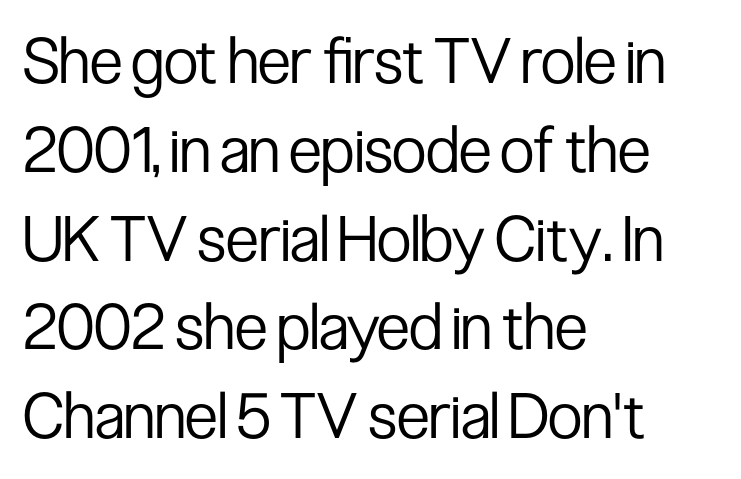
Q: Is the text bold? A: No.
Q: Is the text italic (slanted)? A: No, it is upright.
Q: Is the typeface a serif or a sans-serif typeface? A: Sans-serif.
Q: Is the text underlined? A: No.
Q: How is the paragraph aligned? A: Left-aligned.
Q: Is the spacing between letters normal or unusually wide? A: Normal.
Q: Is the spacing between lines tight, normal or loose? A: Normal.
Q: Width (condensed, normal, or wide)? A: Condensed.
Q: Stroke contrast? A: Low.
Q: x-height? A: Medium.
Q: Monospaced? A: No.
